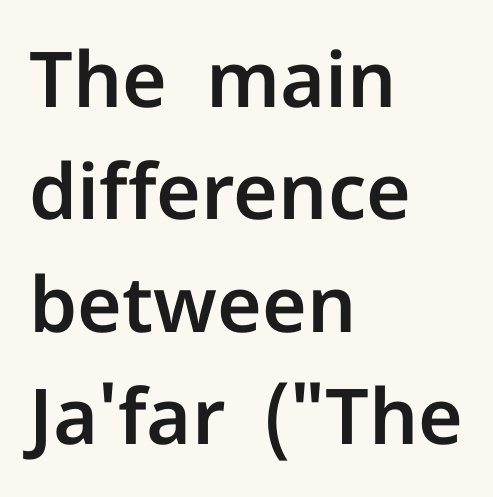
The image shows 77 px sans-serif type, upright; set left-aligned, normal line spacing (1.46x), normal letter spacing, not underlined; low stroke contrast and a medium x-height.
